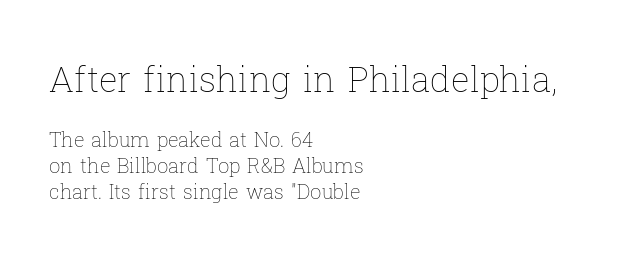
{"italic": "no", "bold": "no", "weight": "thin", "width": "normal", "stroke_contrast": "low", "x_height": "medium", "monospaced": "no", "underline": "no", "align": "left", "line_spacing": "normal", "line_spacing_ratio": 1.3, "letter_spacing": "normal", "letter_spacing_em": 0.0, "larger_block": "first", "size_ratio": 1.75, "glyph_px": 35}
